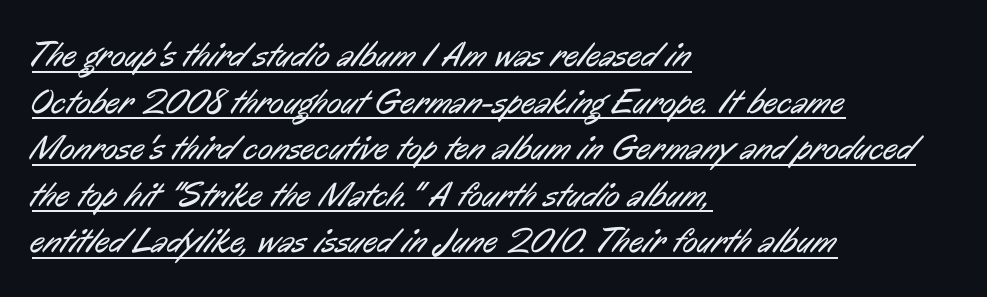
The image shows 35 px regular-weight, condensed sans-serif type; set left-aligned, normal line spacing (1.33x), normal letter spacing, underlined; low stroke contrast and a medium x-height.
